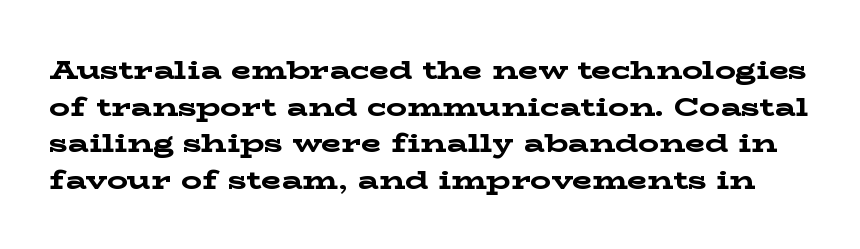
Q: Is the text bold? A: Yes.
Q: Is the text italic (slanted)? A: No, it is upright.
Q: Is the text underlined? A: No.
Q: Is the spacing between letters normal or unusually wide? A: Normal.
Q: Is the spacing between lines tight, normal or loose? A: Normal.
